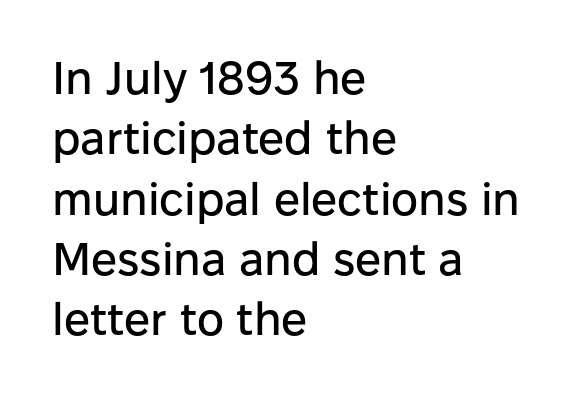
{"serif": "no", "italic": "no", "width": "normal", "stroke_contrast": "low", "x_height": "medium", "monospaced": "no", "underline": "no", "align": "left", "line_spacing": "normal", "line_spacing_ratio": 1.31, "letter_spacing": "normal", "letter_spacing_em": 0.0, "glyph_px": 46}
